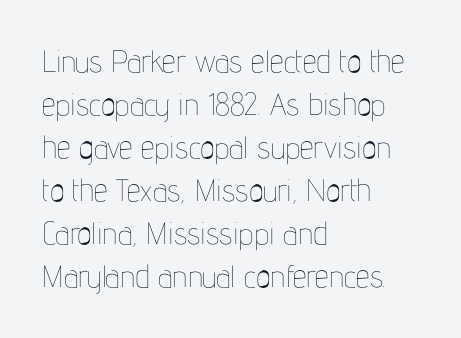
Q: Is the text bold? A: No.
Q: Is the text italic (slanted)? A: No, it is upright.
Q: Is the text underlined? A: No.
Q: How is the paragraph aligned? A: Left-aligned.
Q: Is the spacing between letters normal or unusually wide? A: Normal.
Q: Is the spacing between lines tight, normal or loose? A: Normal.
Q: Width (condensed, normal, or wide)? A: Condensed.
Q: Stroke contrast? A: Low.
Q: x-height? A: Medium.
Q: Monospaced? A: No.
